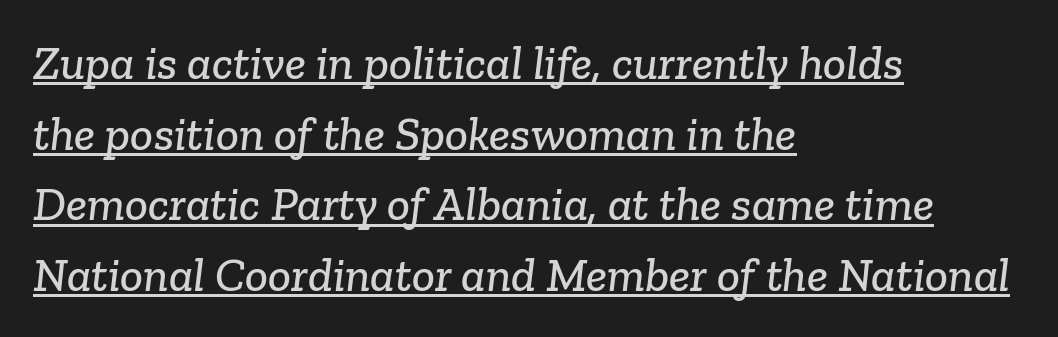
The image shows 48 px serif type; set left-aligned, normal line spacing (1.47x), normal letter spacing, underlined; low stroke contrast and a medium x-height.
